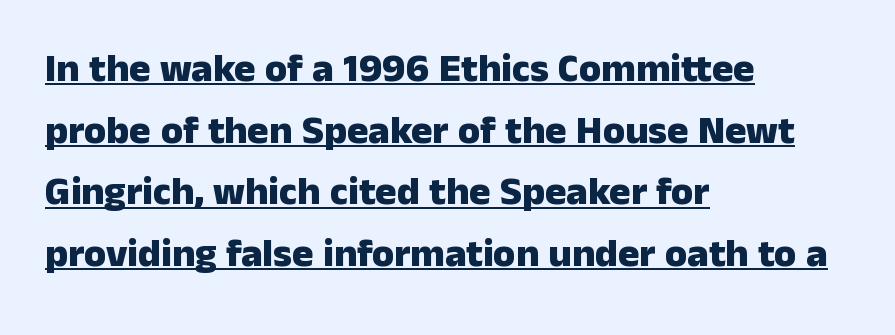
The image shows 40 px heavy sans-serif type, upright; set left-aligned, normal line spacing (1.54x), normal letter spacing, underlined; low stroke contrast and a medium x-height.
